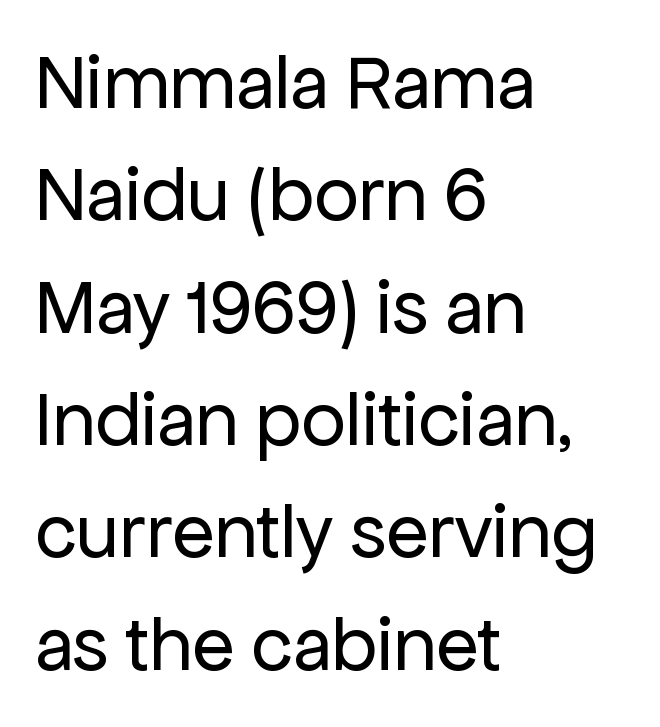
Q: Is the text bold? A: No.
Q: Is the text italic (slanted)? A: No, it is upright.
Q: Is the typeface a serif or a sans-serif typeface? A: Sans-serif.
Q: Is the text underlined? A: No.
Q: How is the paragraph aligned? A: Left-aligned.
Q: Is the spacing between letters normal or unusually wide? A: Normal.
Q: Is the spacing between lines tight, normal or loose? A: Normal.
Q: Width (condensed, normal, or wide)? A: Normal.
Q: Stroke contrast? A: Low.
Q: x-height? A: Medium.
Q: Monospaced? A: No.
